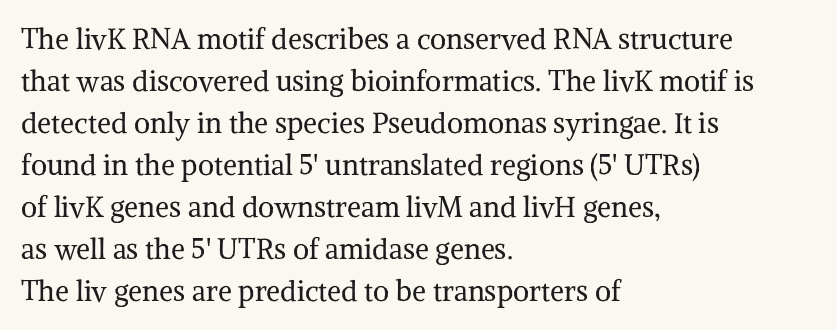
{"serif": "yes", "italic": "no", "bold": "no", "weight": "regular", "width": "normal", "stroke_contrast": "medium", "x_height": "medium", "monospaced": "no", "underline": "no", "align": "left", "line_spacing": "normal", "line_spacing_ratio": 1.5, "letter_spacing": "normal", "letter_spacing_em": 0.0, "glyph_px": 28}
